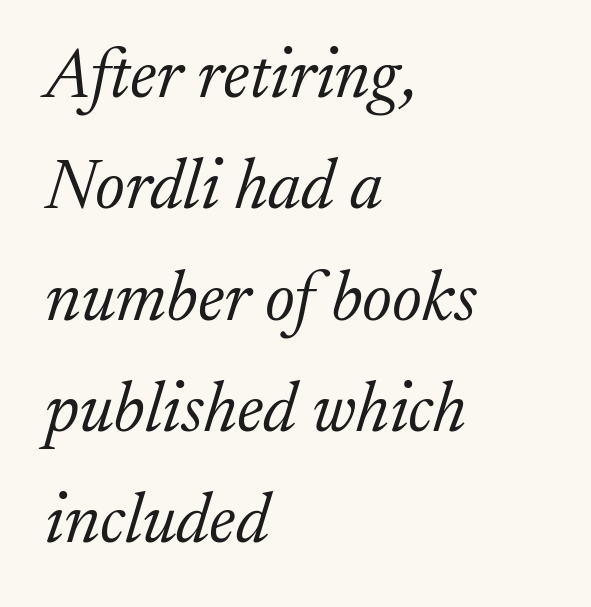
Layout note: lines flush left. Looks like regular typesetting: each glyph gets only the width it needs. Stroke thickness stays within the range of a standard reading face or lighter. The passage shown stacks its lines at a standard gap.
